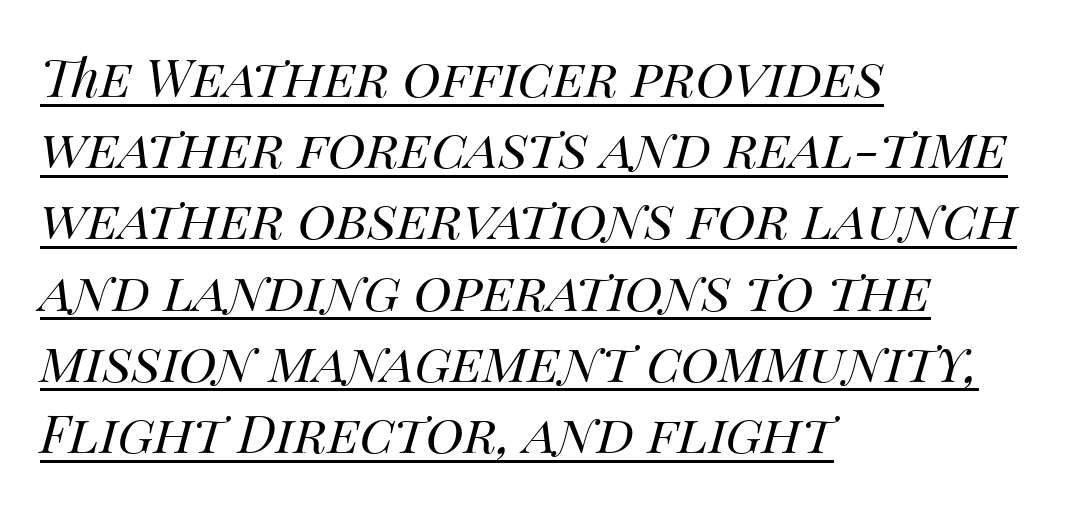
Q: Is the text bold? A: No.
Q: Is the text italic (slanted)? A: Yes, it leans right by about 14 degrees.
Q: Is the text underlined? A: Yes.
Q: How is the paragraph aligned? A: Left-aligned.
Q: Is the spacing between letters normal or unusually wide? A: Normal.
Q: Is the spacing between lines tight, normal or loose? A: Normal.
Q: Width (condensed, normal, or wide)? A: Normal.
Q: Stroke contrast? A: Medium.
Q: x-height? A: Large.
Q: Monospaced? A: No.
